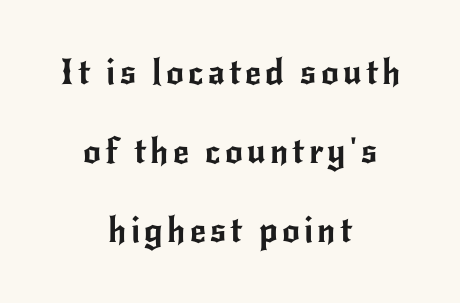
Q: Is the text italic (slanted)? A: No, it is upright.
Q: Is the typeface a serif or a sans-serif typeface? A: Sans-serif.
Q: Is the text underlined? A: No.
Q: How is the paragraph aligned? A: Centered.
Q: Is the spacing between lines tight, normal or loose? A: Loose.
Q: Width (condensed, normal, or wide)? A: Normal.
Q: Stroke contrast? A: Low.
Q: x-height? A: Small.
Q: Monospaced? A: No.
